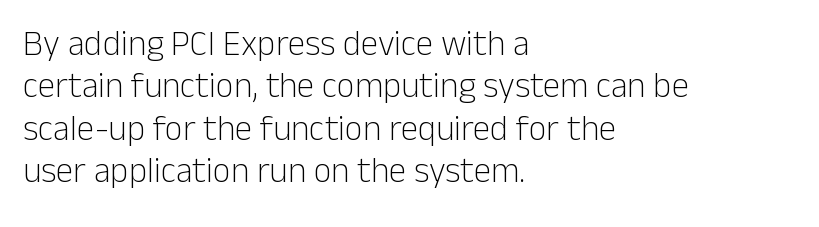
{"serif": "no", "italic": "no", "bold": "no", "weight": "light", "width": "normal", "stroke_contrast": "low", "x_height": "medium", "monospaced": "no", "underline": "no", "align": "left", "line_spacing_ratio": 1.21, "letter_spacing": "normal", "letter_spacing_em": 0.0, "glyph_px": 35}
